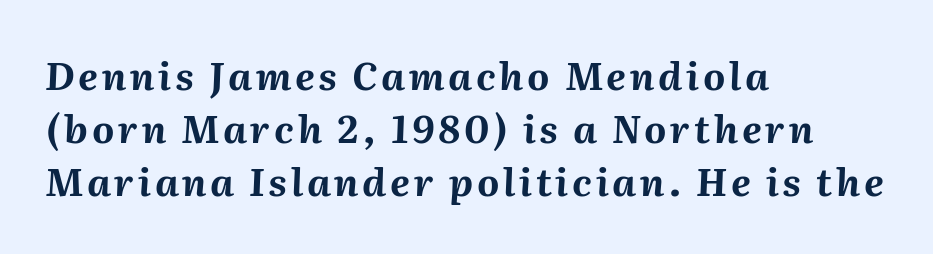
You can tell it's italic because the verticals aren't actually vertical. These lines are rendered in a variable-pitch font. Reading down the block, your eye returns to a fixed left position each line. The passage shown stacks its lines at a standard gap.
